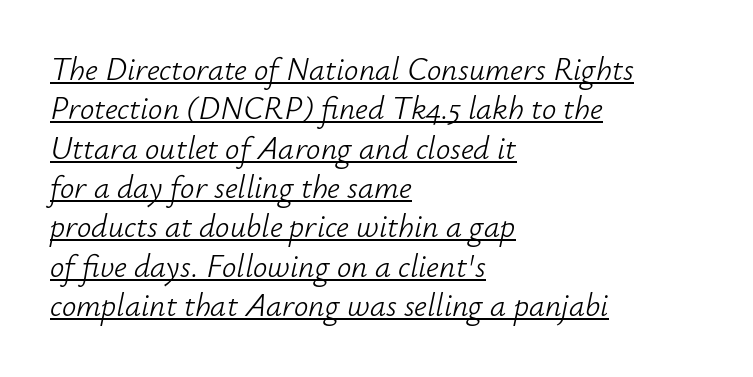
Q: Is the text bold? A: No.
Q: Is the text italic (slanted)? A: Yes, it leans right by about 12 degrees.
Q: Is the text underlined? A: Yes.
Q: How is the paragraph aligned? A: Left-aligned.
Q: Is the spacing between letters normal or unusually wide? A: Normal.
Q: Width (condensed, normal, or wide)? A: Normal.
Q: Stroke contrast? A: Low.
Q: x-height? A: Small.
Q: Monospaced? A: No.
